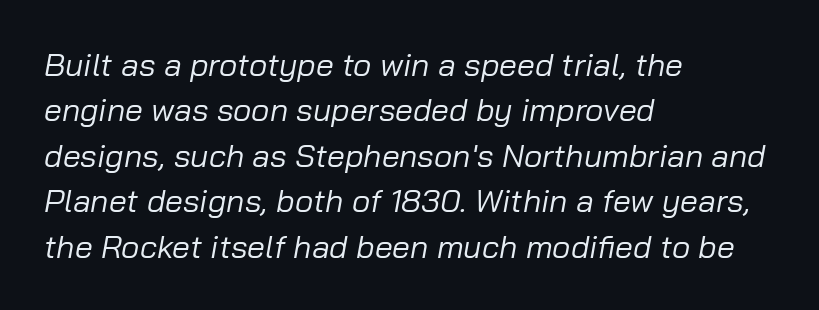
Q: Is the text bold? A: No.
Q: Is the text italic (slanted)? A: Yes, it leans right by about 10 degrees.
Q: Is the text underlined? A: No.
Q: How is the paragraph aligned? A: Left-aligned.
Q: Is the spacing between letters normal or unusually wide? A: Normal.
Q: Is the spacing between lines tight, normal or loose? A: Normal.
Q: Width (condensed, normal, or wide)? A: Normal.
Q: Stroke contrast? A: Low.
Q: x-height? A: Medium.
Q: Monospaced? A: No.
